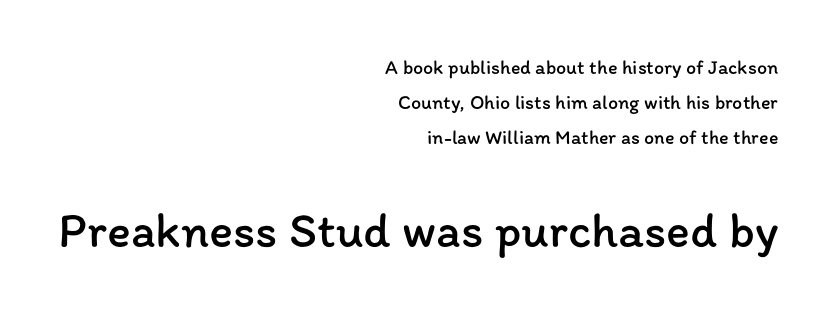
Q: Is the text bold? A: No.
Q: Is the text italic (slanted)? A: No, it is upright.
Q: Is the text underlined? A: No.
Q: How is the paragraph aligned? A: Right-aligned.
Q: Is the spacing between letters normal or unusually wide? A: Normal.
Q: Which block of text is set in a larger size, the first (top) or the second (bottom)? A: The second (bottom) one.
Q: Width (condensed, normal, or wide)? A: Normal.
Q: Stroke contrast? A: Low.
Q: x-height? A: Medium.
Q: Monospaced? A: No.
